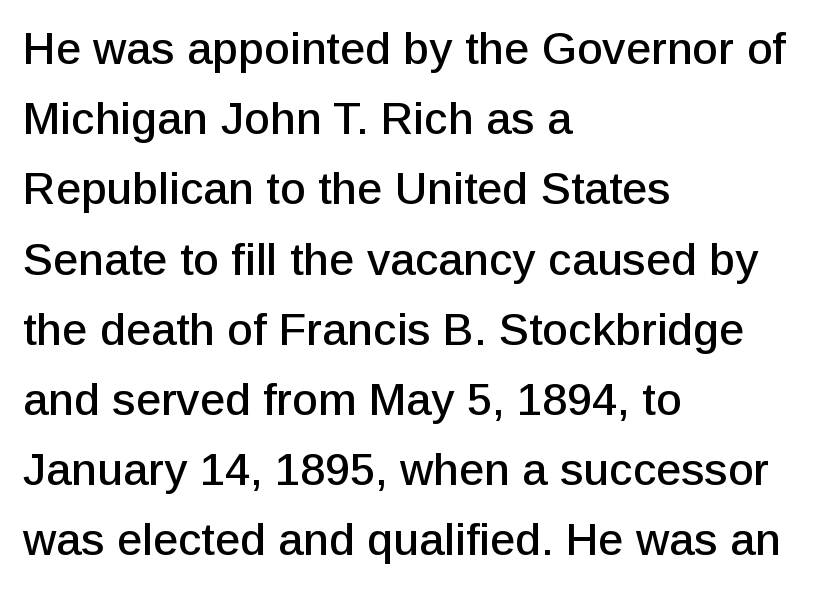
The foot of each line stays bare and open. Alignment: flush left. I'd call this a sans setting — the letters go barefoot. Here the designer chose a conventional face with non-uniform glyph widths.
